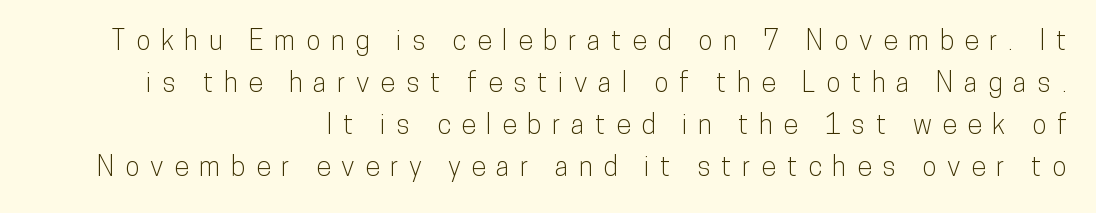
Just letters on the line, the space beneath them empty. Posture: upright roman. Someone cranked the tracking dial way up on this one. Which margin do the lines hug? The right one — the left edge is uneven. The rows are spaced the way most documents space them.
